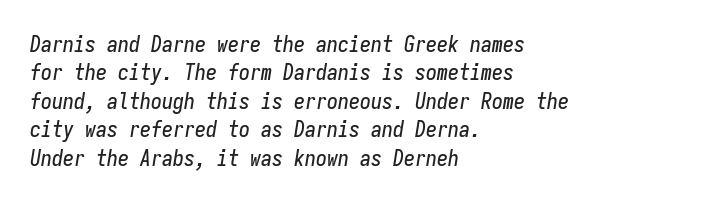
Q: Is the text italic (slanted)? A: Yes, it leans right by about 9 degrees.
Q: Is the text underlined? A: No.
Q: How is the paragraph aligned? A: Left-aligned.
Q: Is the spacing between letters normal or unusually wide? A: Normal.
Q: Is the spacing between lines tight, normal or loose? A: Normal.
